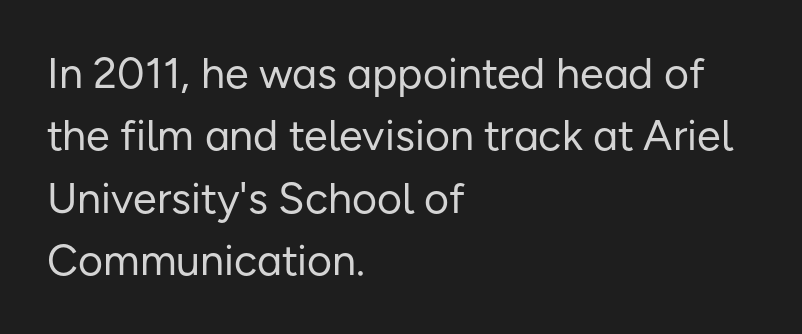
Q: Is the text bold? A: No.
Q: Is the text italic (slanted)? A: No, it is upright.
Q: Is the typeface a serif or a sans-serif typeface? A: Sans-serif.
Q: Is the text underlined? A: No.
Q: How is the paragraph aligned? A: Left-aligned.
Q: Is the spacing between letters normal or unusually wide? A: Normal.
Q: Is the spacing between lines tight, normal or loose? A: Normal.
Q: Width (condensed, normal, or wide)? A: Normal.
Q: Stroke contrast? A: Low.
Q: x-height? A: Medium.
Q: Monospaced? A: No.
